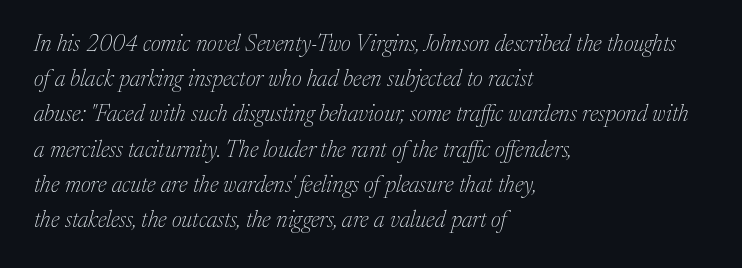
Q: Is the text bold? A: No.
Q: Is the text italic (slanted)? A: Yes, it leans right by about 17 degrees.
Q: Is the text underlined? A: No.
Q: How is the paragraph aligned? A: Left-aligned.
Q: Is the spacing between letters normal or unusually wide? A: Normal.
Q: Is the spacing between lines tight, normal or loose? A: Normal.
